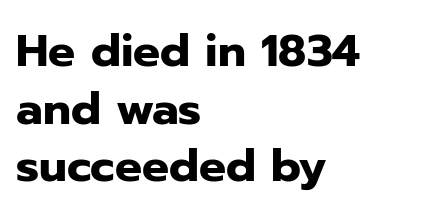
Q: Is the text bold? A: Yes.
Q: Is the text italic (slanted)? A: No, it is upright.
Q: Is the typeface a serif or a sans-serif typeface? A: Sans-serif.
Q: Is the text underlined? A: No.
Q: How is the paragraph aligned? A: Left-aligned.
Q: Is the spacing between letters normal or unusually wide? A: Normal.
Q: Is the spacing between lines tight, normal or loose? A: Normal.
Q: Width (condensed, normal, or wide)? A: Normal.
Q: Stroke contrast? A: Low.
Q: x-height? A: Medium.
Q: Monospaced? A: No.
